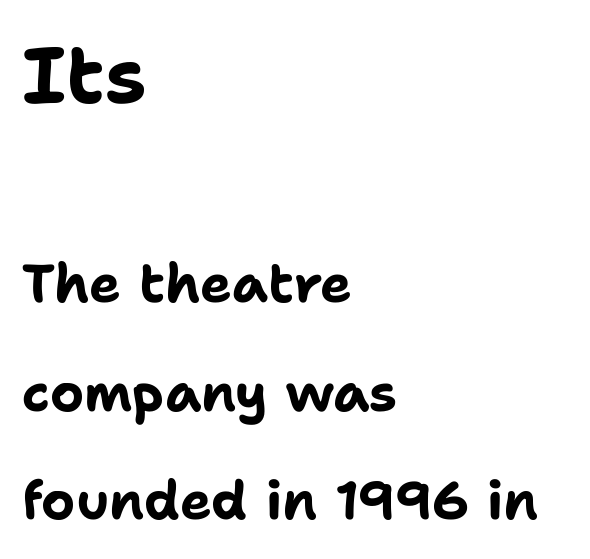
Q: Is the text bold? A: Yes.
Q: Is the text italic (slanted)? A: No, it is upright.
Q: Is the typeface a serif or a sans-serif typeface? A: Sans-serif.
Q: Is the text underlined? A: No.
Q: How is the paragraph aligned? A: Left-aligned.
Q: Is the spacing between letters normal or unusually wide? A: Normal.
Q: Is the spacing between lines tight, normal or loose? A: Loose.
Q: Which block of text is set in a larger size, the first (top) or the second (bottom)? A: The first (top) one.
Q: Width (condensed, normal, or wide)? A: Normal.
Q: Stroke contrast? A: Low.
Q: x-height? A: Medium.
Q: Monospaced? A: No.
